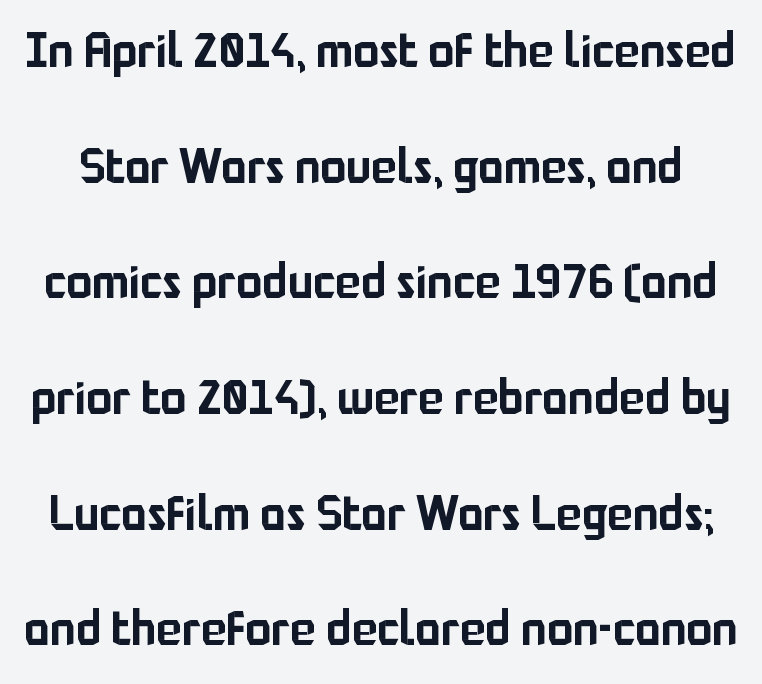
Leading is clearly above the norm, producing a sparse column. This rendering employs a face without finishing strokes, i.e., a sans-serif. This sample uses plain, unmodified letter spacing. Honestly, there is no underline to notice here at all.
